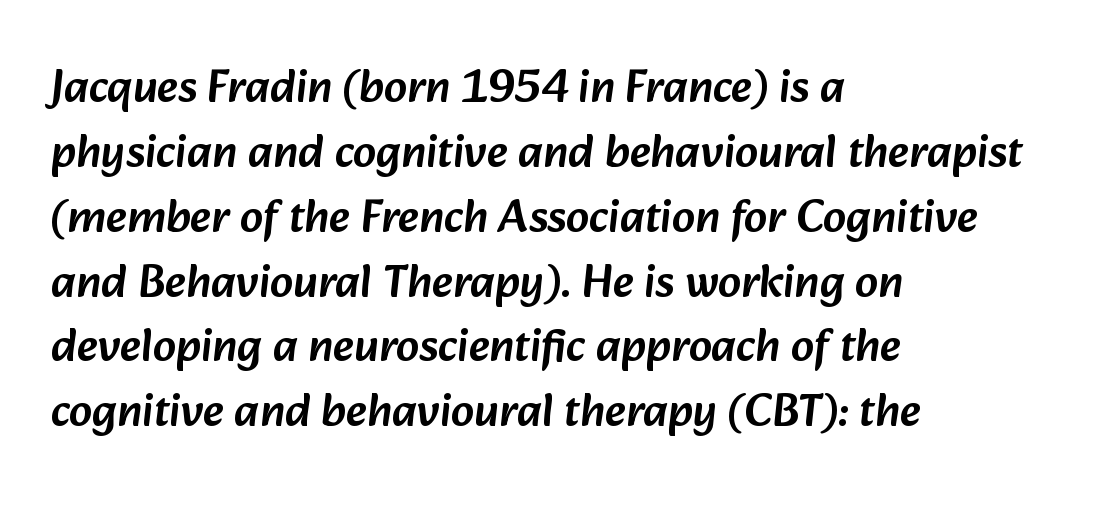
A sans-serif font was chosen for this passage. The face used here is rendered with its standard letterfit. The leading is moderate, giving the passage an even texture. The rendering uses natural spacing where letterforms have individual widths.
